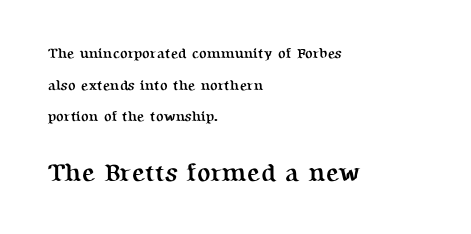
The image shows 25 px bold type, upright; set left-aligned, loose line spacing (2.26x), normal letter spacing, not underlined; the second (bottom) block is 1.79x larger.
